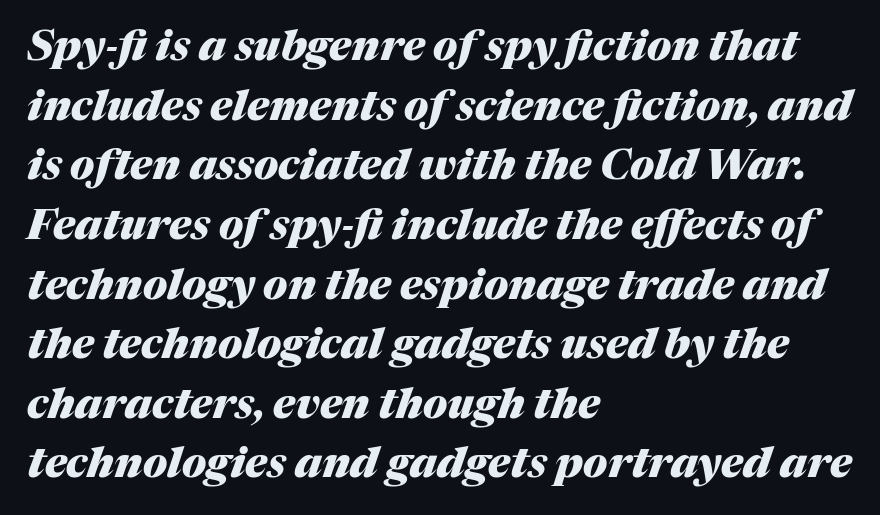
{"italic": "yes", "lean": "right", "slant_degrees": 17, "bold": "yes", "weight": "heavy", "width": "normal", "stroke_contrast": "medium", "x_height": "medium", "monospaced": "no", "underline": "no", "align": "left", "line_spacing": "normal", "line_spacing_ratio": 1.42, "letter_spacing": "normal", "letter_spacing_em": 0.0, "glyph_px": 42}
